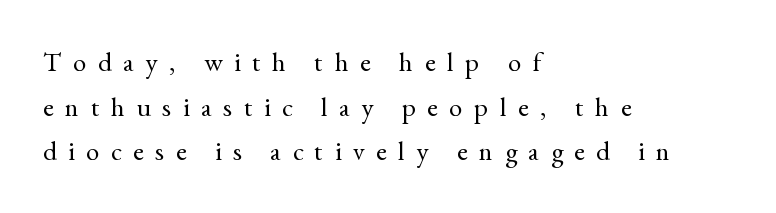
{"italic": "no", "bold": "no", "underline": "no", "align": "left", "line_spacing": "normal", "line_spacing_ratio": 1.65, "letter_spacing": "wide", "letter_spacing_em": 0.43, "glyph_px": 27}
